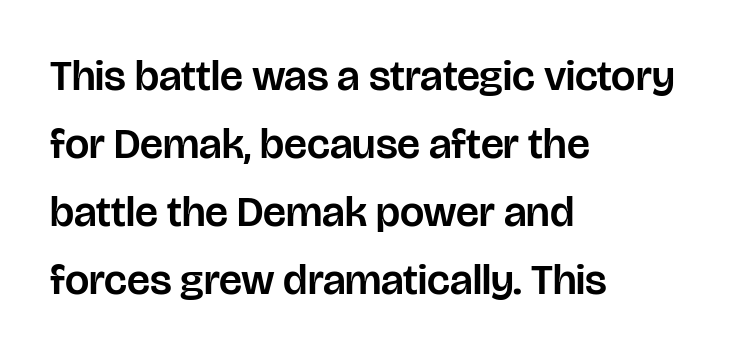
The image shows 43 px sans-serif type, upright; set left-aligned, normal line spacing (1.58x), normal letter spacing, not underlined; low stroke contrast and a large x-height.
